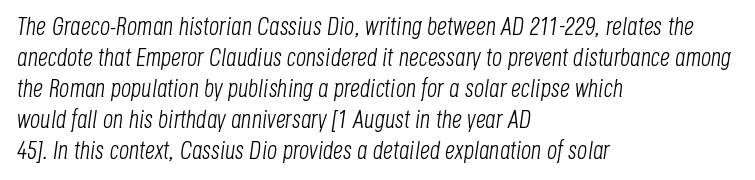
Q: Is the text bold? A: No.
Q: Is the text italic (slanted)? A: Yes, it leans right by about 8 degrees.
Q: Is the text underlined? A: No.
Q: How is the paragraph aligned? A: Left-aligned.
Q: Is the spacing between letters normal or unusually wide? A: Normal.
